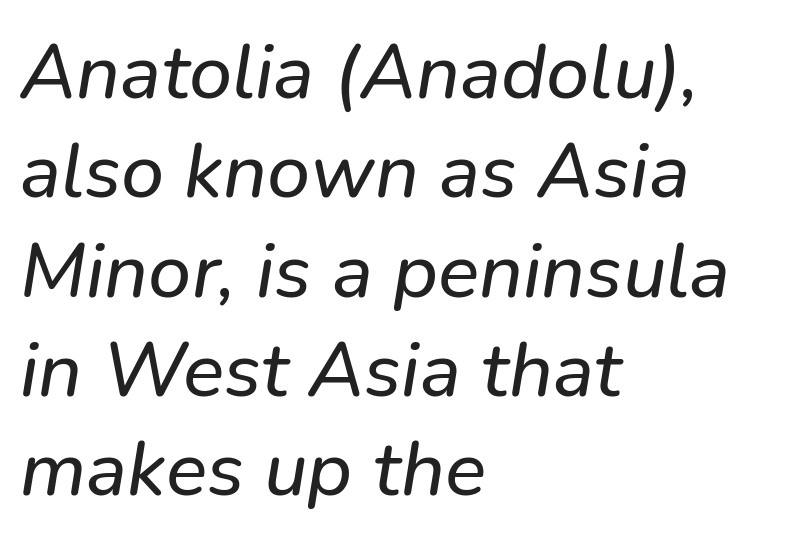
Nobody drew a line under any word here. You could not count columns in this text — the font is proportionally spaced. The text block is weighted toward the left margin, trailing off unevenly rightward. Caption: standard tracking, unaltered. The axis of the letterforms is tilted away from vertical. One glance says typical: line gaps are just what's usual.
